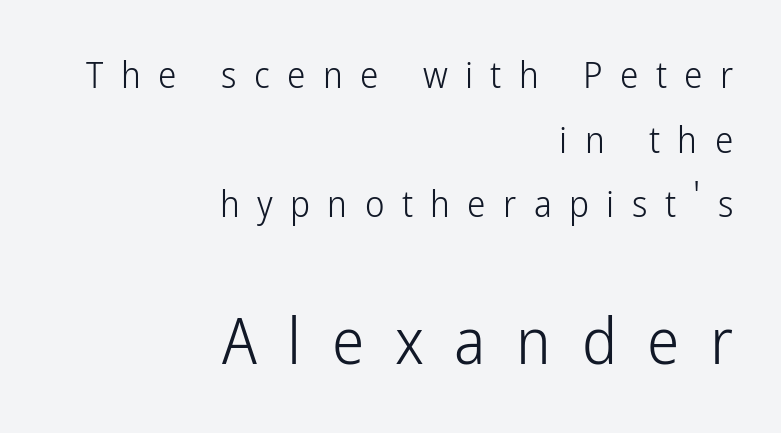
The image shows 65 px light, condensed sans-serif type, upright; set right-aligned, line spacing 1.75x, unusually wide letter spacing (+0.47 em), not underlined; the second (bottom) block is 1.76x larger; low stroke contrast and a medium x-height.
